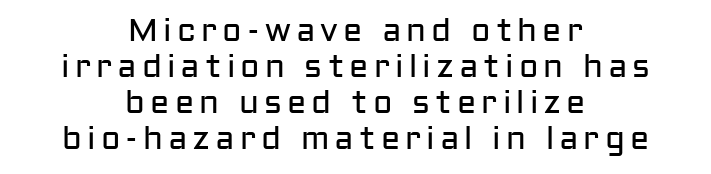
Q: Is the text bold? A: No.
Q: Is the text italic (slanted)? A: No, it is upright.
Q: Is the typeface a serif or a sans-serif typeface? A: Sans-serif.
Q: Is the text underlined? A: No.
Q: How is the paragraph aligned? A: Centered.
Q: Is the spacing between lines tight, normal or loose? A: Tight.
Q: Width (condensed, normal, or wide)? A: Normal.
Q: Stroke contrast? A: Low.
Q: x-height? A: Medium.
Q: Monospaced? A: No.
